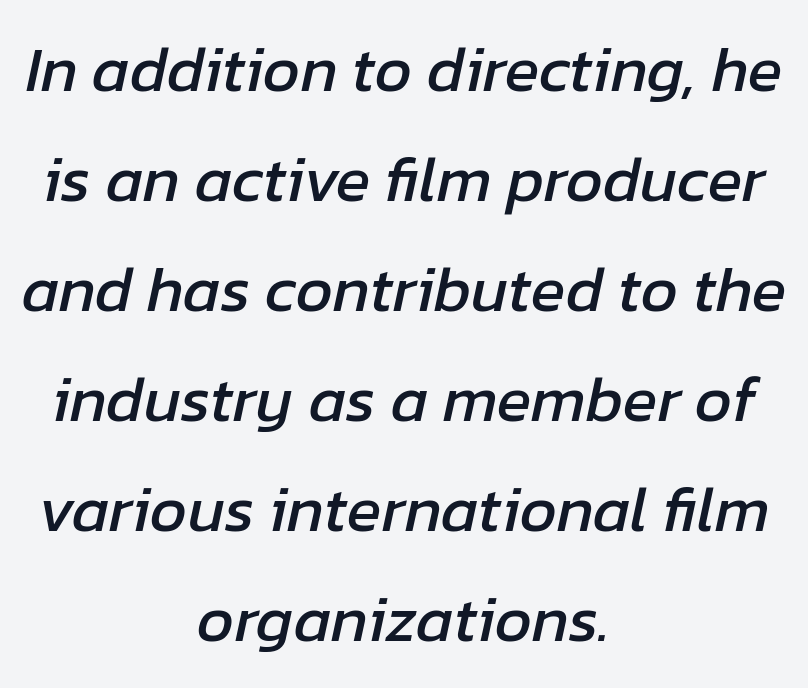
The image shows 64 px text type, italic (leaning right); set centered, line spacing 1.72x, normal letter spacing, not underlined; low stroke contrast and a medium x-height.
